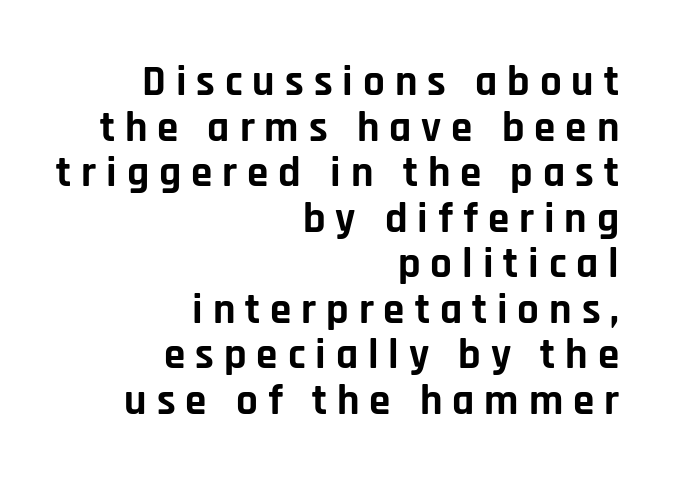
{"serif": "no", "italic": "no", "bold": "yes", "weight": "bold", "width": "normal", "stroke_contrast": "low", "x_height": "large", "monospaced": "no", "underline": "no", "align": "right", "line_spacing": "tight", "line_spacing_ratio": 1.06, "letter_spacing": "wide", "letter_spacing_em": 0.23, "glyph_px": 43}
